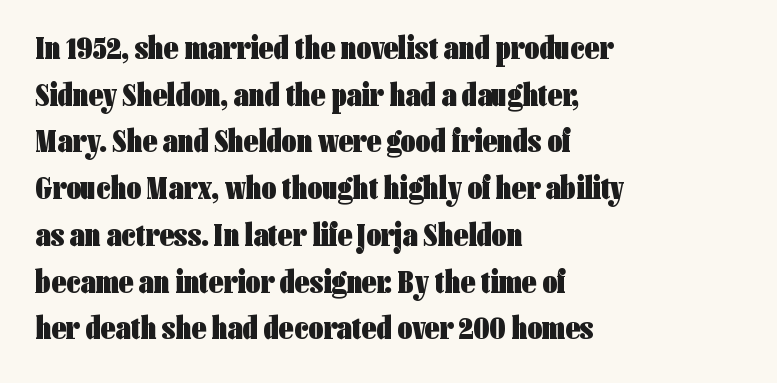
The image shows 32 px heavy, condensed sans-serif type, upright; set left-aligned, normal line spacing (1.46x), normal letter spacing, not underlined; low stroke contrast and a medium x-height.
